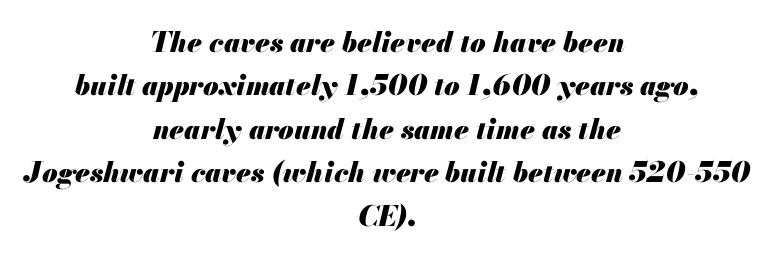
Q: Is the text bold? A: Yes.
Q: Is the text italic (slanted)? A: Yes, it leans right by about 13 degrees.
Q: Is the text underlined? A: No.
Q: How is the paragraph aligned? A: Centered.
Q: Is the spacing between letters normal or unusually wide? A: Normal.
Q: Is the spacing between lines tight, normal or loose? A: Normal.
Q: Width (condensed, normal, or wide)? A: Normal.
Q: Stroke contrast? A: Medium.
Q: x-height? A: Small.
Q: Monospaced? A: No.
